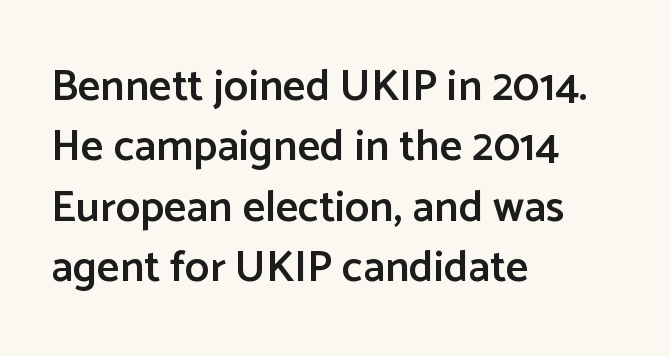
Q: Is the text bold? A: Semi-bold.
Q: Is the text italic (slanted)? A: No, it is upright.
Q: Is the typeface a serif or a sans-serif typeface? A: Sans-serif.
Q: Is the text underlined? A: No.
Q: How is the paragraph aligned? A: Left-aligned.
Q: Is the spacing between letters normal or unusually wide? A: Normal.
Q: Is the spacing between lines tight, normal or loose? A: Normal.
Q: Width (condensed, normal, or wide)? A: Normal.
Q: Stroke contrast? A: Low.
Q: x-height? A: Medium.
Q: Monospaced? A: No.
